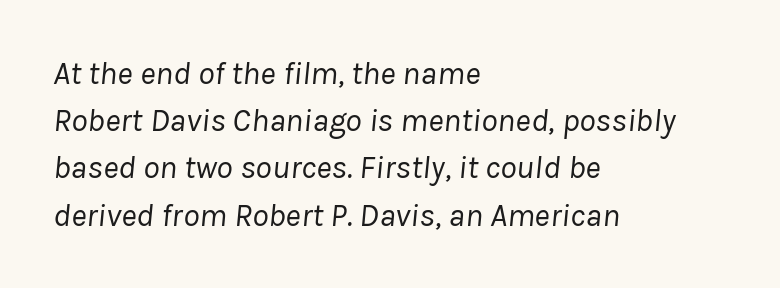
Q: Is the text bold? A: No.
Q: Is the text italic (slanted)? A: Yes, it leans right by about 8 degrees.
Q: Is the text underlined? A: No.
Q: How is the paragraph aligned? A: Left-aligned.
Q: Is the spacing between letters normal or unusually wide? A: Normal.
Q: Is the spacing between lines tight, normal or loose? A: Normal.
Q: Width (condensed, normal, or wide)? A: Normal.
Q: Stroke contrast? A: Low.
Q: x-height? A: Medium.
Q: Monospaced? A: No.
